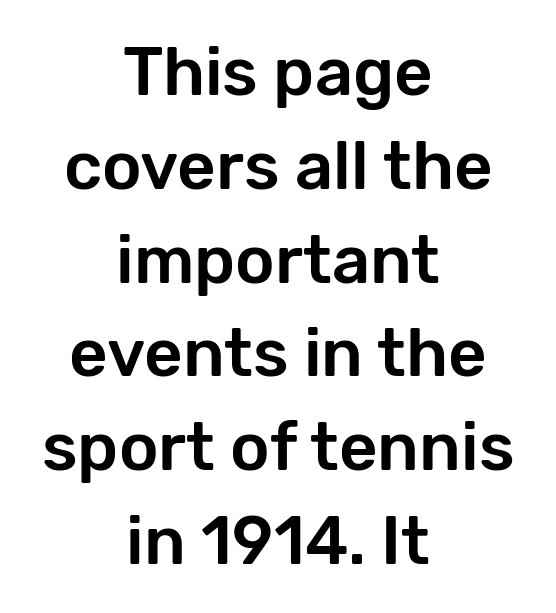
Regular leading. The rendering shows plain stroke endings on the letterforms — a sans-serif design. Centered paragraph, ragged on both sides. You can tell it's not italic because the verticals are truly vertical. Is this a fixed-width face? No — the glyphs have proportional, varying widths. Underlining? Definitely not there.
